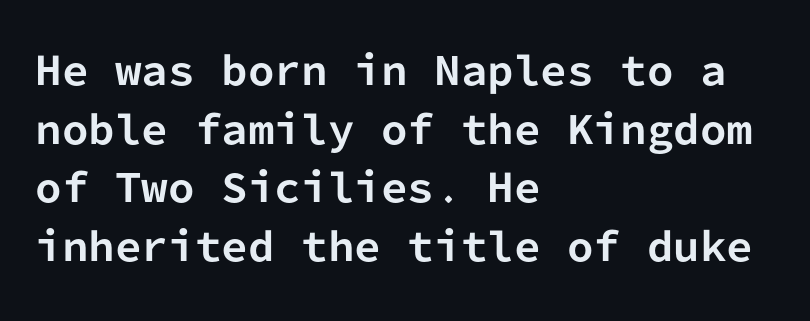
Q: Is the text bold? A: Yes.
Q: Is the text italic (slanted)? A: No, it is upright.
Q: Is the typeface a serif or a sans-serif typeface? A: Sans-serif.
Q: Is the text underlined? A: No.
Q: How is the paragraph aligned? A: Left-aligned.
Q: Is the spacing between letters normal or unusually wide? A: Normal.
Q: Is the spacing between lines tight, normal or loose? A: Normal.
Q: Width (condensed, normal, or wide)? A: Normal.
Q: Stroke contrast? A: Low.
Q: x-height? A: Medium.
Q: Monospaced? A: Yes.
